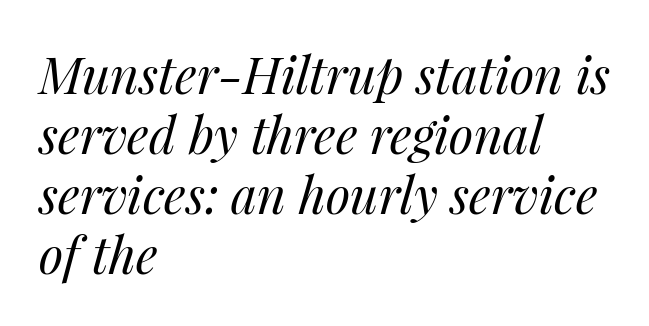
The image shows 50 px regular-weight type, italic (leaning right); set left-aligned, line spacing 1.2x, normal letter spacing, not underlined; medium stroke contrast and a medium x-height.
